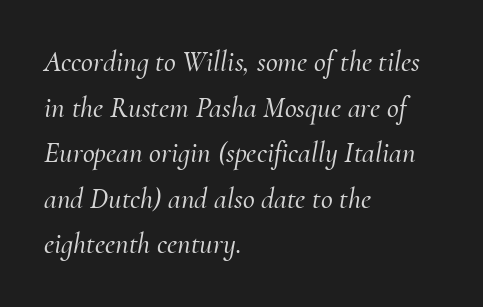
The image shows 29 px serif type, italic (leaning right); set left-aligned, normal line spacing (1.57x), normal letter spacing, not underlined; medium stroke contrast and a small x-height.
